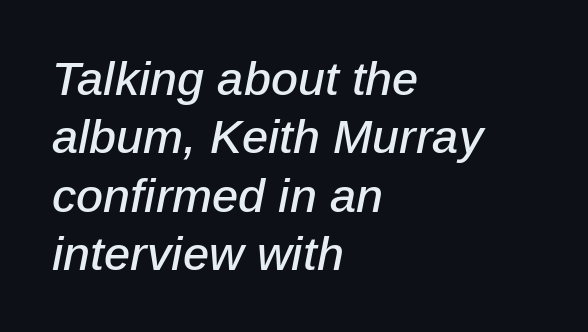
The image shows 47 px text type, italic (leaning right); set left-aligned, line spacing 1.24x, normal letter spacing, not underlined; low stroke contrast and a medium x-height.
